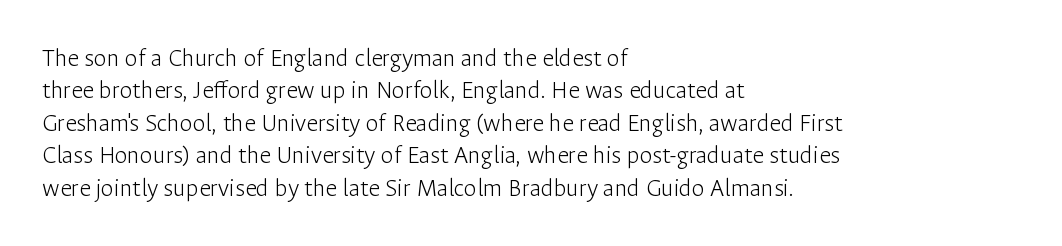
Q: Is the text bold? A: No.
Q: Is the text italic (slanted)? A: No, it is upright.
Q: Is the text underlined? A: No.
Q: How is the paragraph aligned? A: Left-aligned.
Q: Is the spacing between letters normal or unusually wide? A: Normal.
Q: Is the spacing between lines tight, normal or loose? A: Normal.
